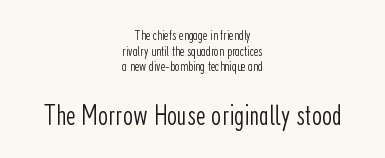
{"serif": "no", "italic": "no", "bold": "no", "weight": "light", "width": "condensed", "stroke_contrast": "low", "x_height": "medium", "monospaced": "no", "underline": "no", "align": "center", "line_spacing": "tight", "line_spacing_ratio": 1.11, "letter_spacing": "normal", "letter_spacing_em": 0.0, "larger_block": "second", "size_ratio": 2.07, "glyph_px": 29}
